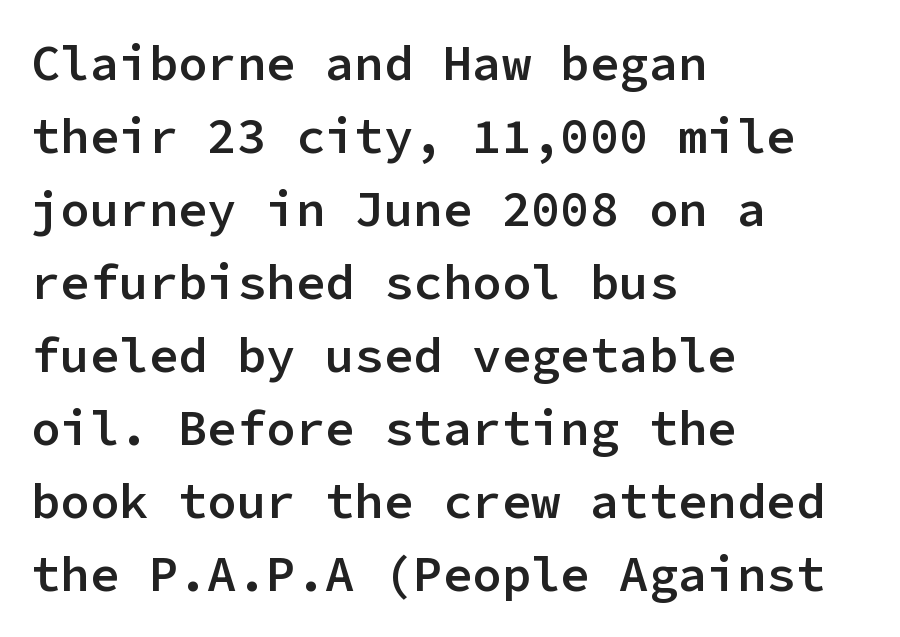
The line-height multiplier appears to be the usual default. Serifs: no, the terminals of the letterforms are clean. In terms of letterspacing, this is plain default setting. This rendering uses left alignment, leaving the right contour irregular. It's the straight-up-and-down kind of type.
